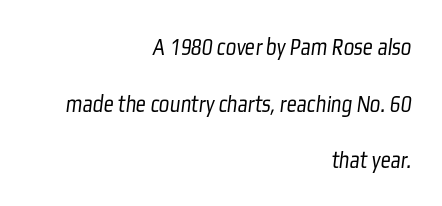
Q: Is the text bold? A: No.
Q: Is the text underlined? A: No.
Q: How is the paragraph aligned? A: Right-aligned.
Q: Is the spacing between letters normal or unusually wide? A: Normal.
Q: Is the spacing between lines tight, normal or loose? A: Loose.
